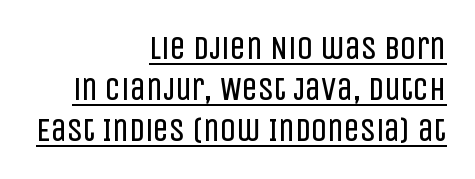
Summary of vertical rhythm: regular, with standard interline spacing. Does the lettering tilt? It doesn't — this is upright. Does a line run under the words? Yes, clearly. Note the varied advance widths — an 'i' is clearly narrower than an 'm'.
